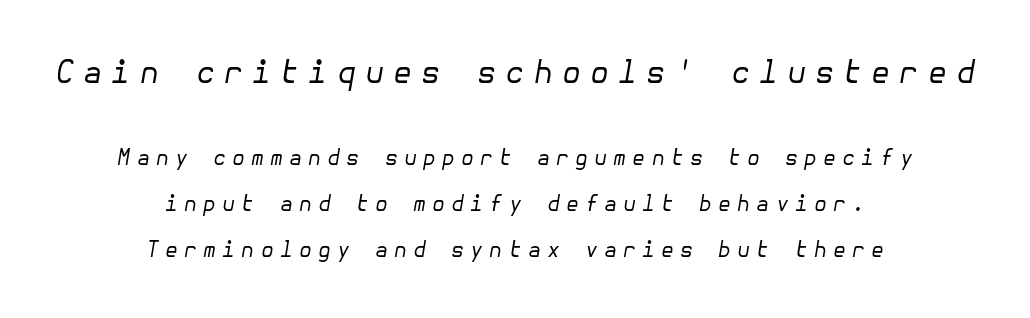
{"italic": "yes", "lean": "right", "slant_degrees": 10, "bold": "no", "weight": "regular", "width": "normal", "stroke_contrast": "low", "x_height": "medium", "underline": "no", "align": "center", "line_spacing": "loose", "line_spacing_ratio": 2.18, "letter_spacing": "wide", "letter_spacing_em": 0.29, "larger_block": "first", "size_ratio": 1.48, "glyph_px": 31}
